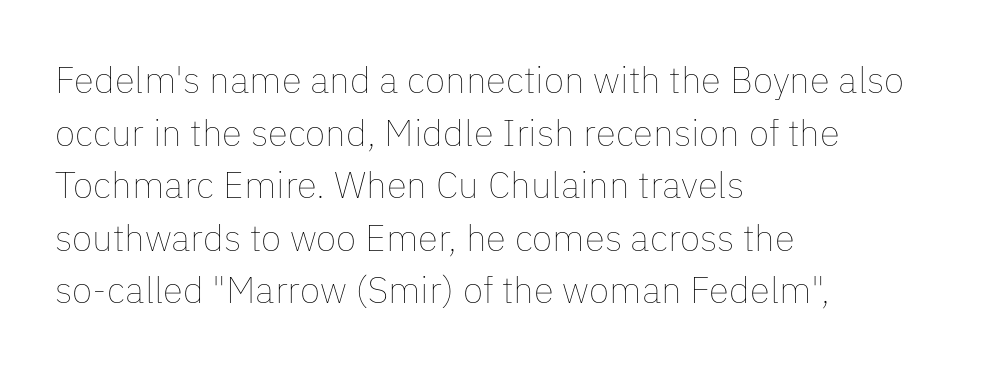
Q: Is the text bold? A: No.
Q: Is the text italic (slanted)? A: No, it is upright.
Q: Is the text underlined? A: No.
Q: How is the paragraph aligned? A: Left-aligned.
Q: Is the spacing between letters normal or unusually wide? A: Normal.
Q: Is the spacing between lines tight, normal or loose? A: Normal.
Q: Width (condensed, normal, or wide)? A: Normal.
Q: Stroke contrast? A: Low.
Q: x-height? A: Medium.
Q: Monospaced? A: No.
